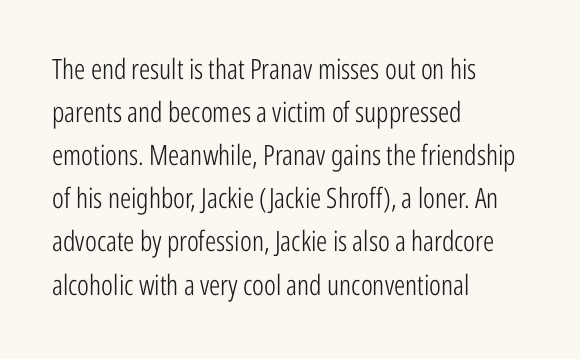
Q: Is the text bold? A: No.
Q: Is the text italic (slanted)? A: No, it is upright.
Q: Is the typeface a serif or a sans-serif typeface? A: Sans-serif.
Q: Is the text underlined? A: No.
Q: How is the paragraph aligned? A: Left-aligned.
Q: Is the spacing between letters normal or unusually wide? A: Normal.
Q: Is the spacing between lines tight, normal or loose? A: Normal.
Q: Width (condensed, normal, or wide)? A: Condensed.
Q: Stroke contrast? A: Low.
Q: x-height? A: Medium.
Q: Monospaced? A: No.
